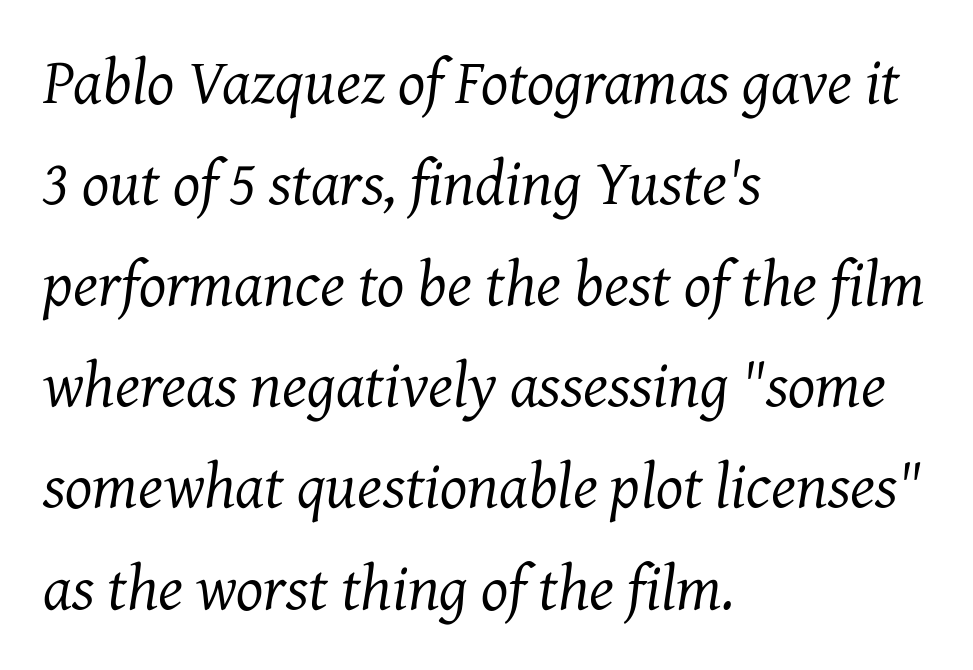
{"serif": "yes", "italic": "yes", "lean": "right", "slant_degrees": 7, "bold": "no", "weight": "regular", "width": "normal", "stroke_contrast": "medium", "x_height": "medium", "monospaced": "no", "underline": "no", "align": "left", "line_spacing": "normal", "line_spacing_ratio": 1.58, "letter_spacing": "normal", "letter_spacing_em": 0.0, "glyph_px": 64}
